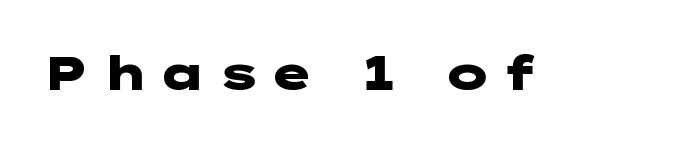
Q: Is the text bold? A: Yes.
Q: Is the text italic (slanted)? A: No, it is upright.
Q: Is the typeface a serif or a sans-serif typeface? A: Sans-serif.
Q: Is the text underlined? A: No.
Q: Is the spacing between letters normal or unusually wide? A: Unusually wide.
Q: Width (condensed, normal, or wide)? A: Wide.
Q: Stroke contrast? A: Low.
Q: x-height? A: Medium.
